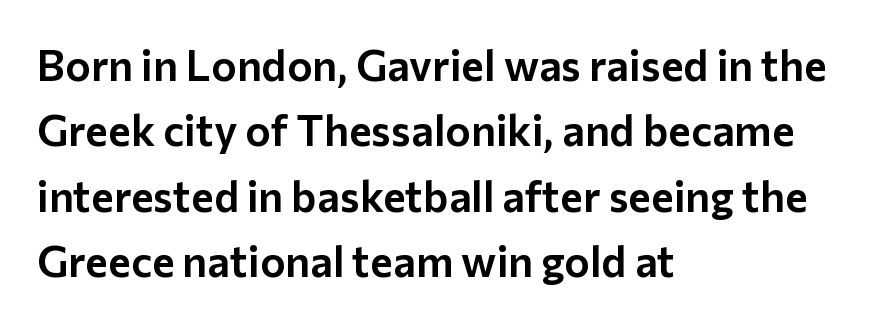
The zone under the glyphs is completely vacant. A typesetter would call this proportional, since set widths differ per character. These lines keep a tight, regular rhythm from letter to letter. Honestly, the row spacing looks completely unremarkable.
